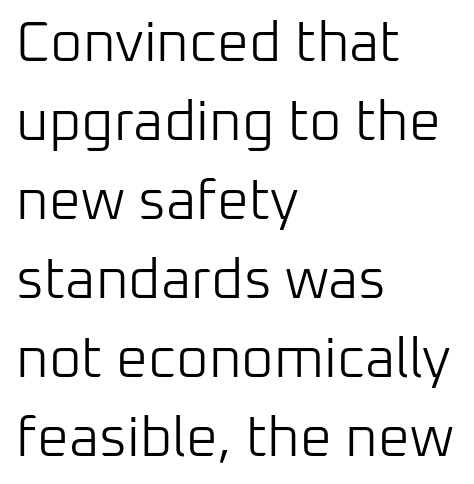
Stroke thickness stays within the range of a standard reading face or lighter. Check the space under the baseline: it is left empty. This sample uses a sans-serif face. No extra tracking has been applied to these lines. Summary of vertical rhythm: regular, with standard interline spacing.
